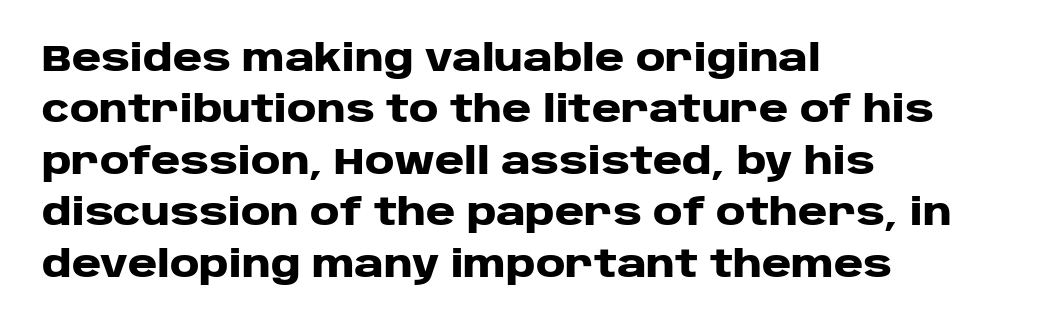
The sample has been set heavy, in full bold. The letters advance in unequal steps, a hallmark of proportional type. This sample uses an upright cut, with every glyph sitting square on the baseline. The gaps between neighbouring characters are ordinary and unremarkable. In CSS terms this would be text-align: left.
